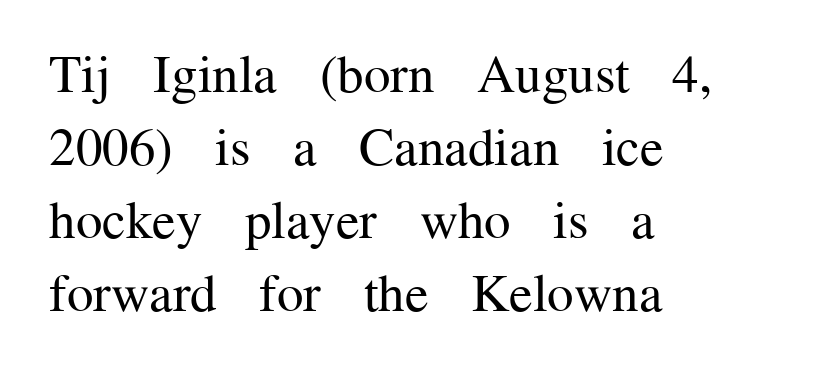
{"serif": "yes", "italic": "no", "bold": "no", "weight": "regular", "width": "normal", "stroke_contrast": "medium", "x_height": "medium", "monospaced": "no", "underline": "no", "align": "left", "line_spacing": "normal", "line_spacing_ratio": 1.38, "letter_spacing": "normal", "letter_spacing_em": 0.0, "glyph_px": 53}
